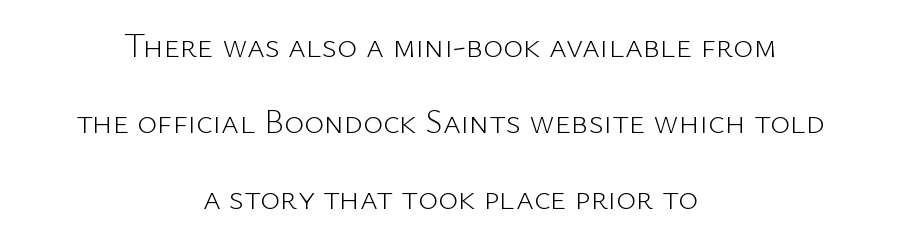
{"serif": "no", "italic": "no", "bold": "no", "weight": "light", "width": "normal", "stroke_contrast": "low", "x_height": "medium", "monospaced": "no", "underline": "no", "align": "center", "line_spacing": "loose", "line_spacing_ratio": 2.23, "letter_spacing": "normal", "letter_spacing_em": 0.0, "glyph_px": 34}
